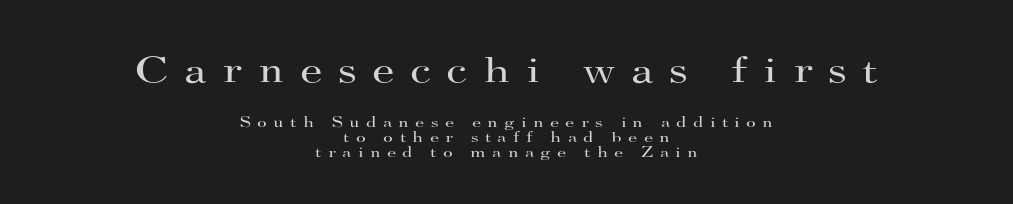
{"serif": "yes", "italic": "no", "bold": "no", "weight": "regular", "width": "wide", "stroke_contrast": "high", "x_height": "small", "monospaced": "no", "underline": "no", "align": "center", "line_spacing": "tight", "line_spacing_ratio": 1.0, "letter_spacing": "wide", "letter_spacing_em": 0.42, "larger_block": "first", "size_ratio": 2.47, "glyph_px": 37}
